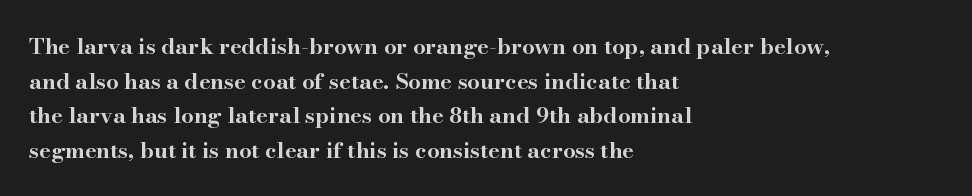
This sample uses an upright cut, with every glyph sitting square on the baseline. Whoever set this chose a conventional vertical rhythm. Students, note that the glyphs here touch the page at normal intervals. Strokes here are thick enough to call this a true bold.
